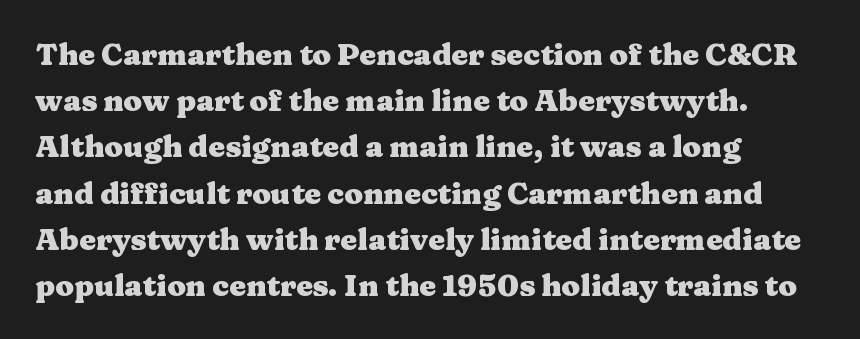
Q: Is the text bold? A: Yes.
Q: Is the text italic (slanted)? A: No, it is upright.
Q: Is the typeface a serif or a sans-serif typeface? A: Serif.
Q: Is the text underlined? A: No.
Q: How is the paragraph aligned? A: Left-aligned.
Q: Is the spacing between letters normal or unusually wide? A: Normal.
Q: Is the spacing between lines tight, normal or loose? A: Normal.
Q: Width (condensed, normal, or wide)? A: Wide.
Q: Stroke contrast? A: Medium.
Q: x-height? A: Medium.
Q: Monospaced? A: No.
